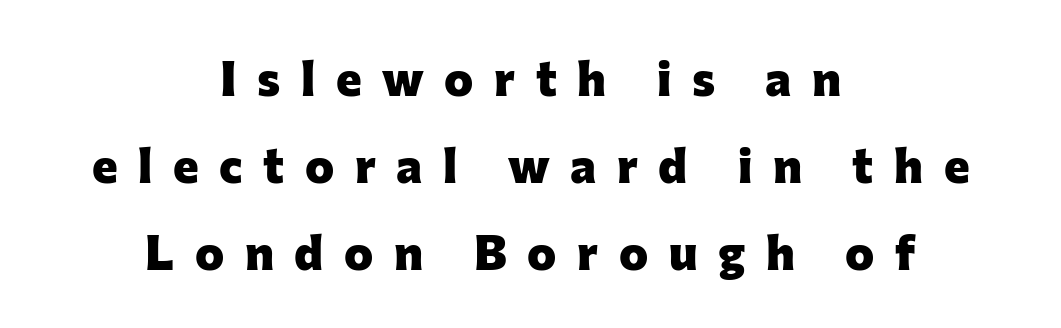
Anything drawn beneath the words? Only blank space. The rendering uses natural spacing where letterforms have individual widths. The type family on display is of the sans-serif kind. The type is letterspaced generously, with wide tracking.
